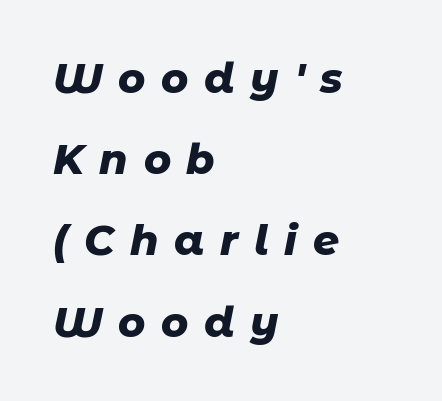
{"italic": "yes", "lean": "right", "slant_degrees": 11, "bold": "yes", "weight": "heavy", "width": "normal", "stroke_contrast": "low", "x_height": "medium", "monospaced": "no", "underline": "no", "align": "left", "line_spacing": "loose", "line_spacing_ratio": 1.98, "letter_spacing": "wide", "letter_spacing_em": 0.38, "glyph_px": 41}
